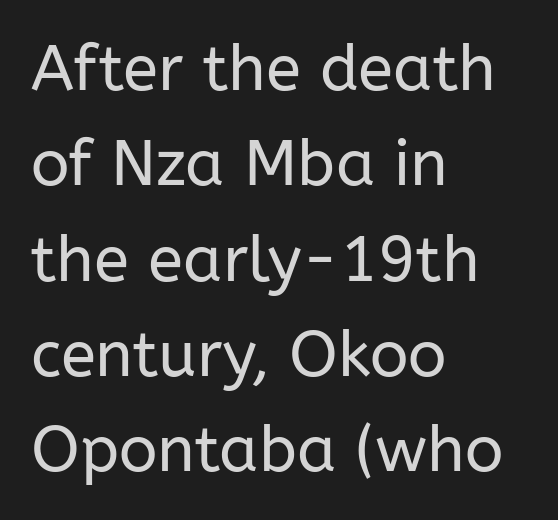
A typesetter would call this zero additional tracking. The passage shown stacks its lines at a standard gap. Letterform terminals end flat and unadorned throughout the passage. Anything drawn beneath the words? Only blank space. Line beginnings align vertically; line endings do not. Style check: upright.
